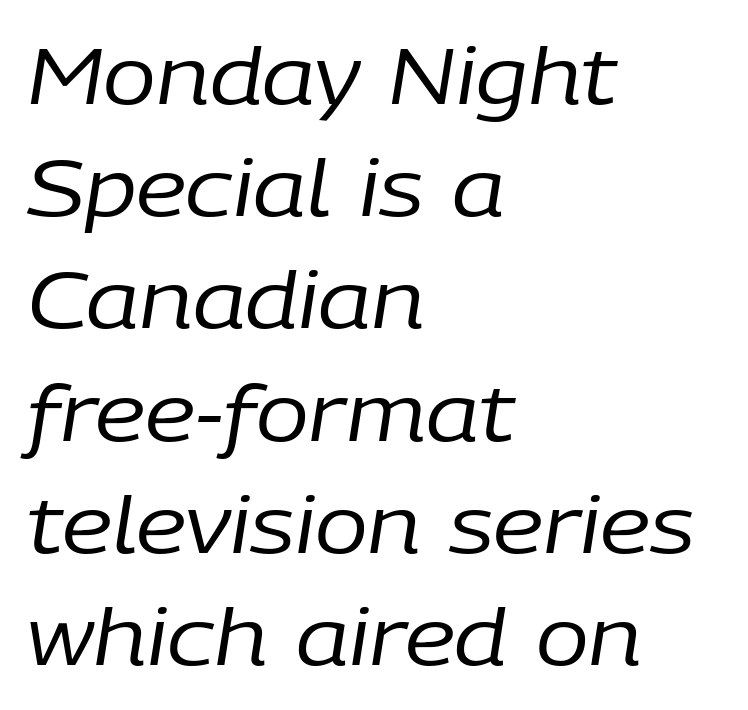
What's the leading like? Ordinary, nothing unusual. Nobody drew a line under any word here. Between one letter and the next there's only the usual sliver of space. A classic flush-left, rag-right setting is used for this passage. Would a proofreader flag this as italicized? Yes.
